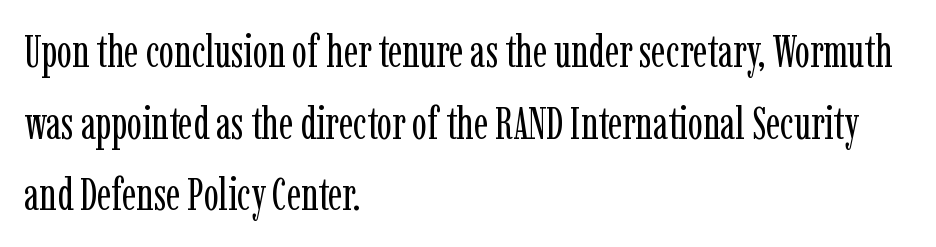
The image shows 45 px regular-weight, condensed serif type, upright; set left-aligned, normal line spacing (1.59x), normal letter spacing, not underlined; low stroke contrast and a medium x-height.
